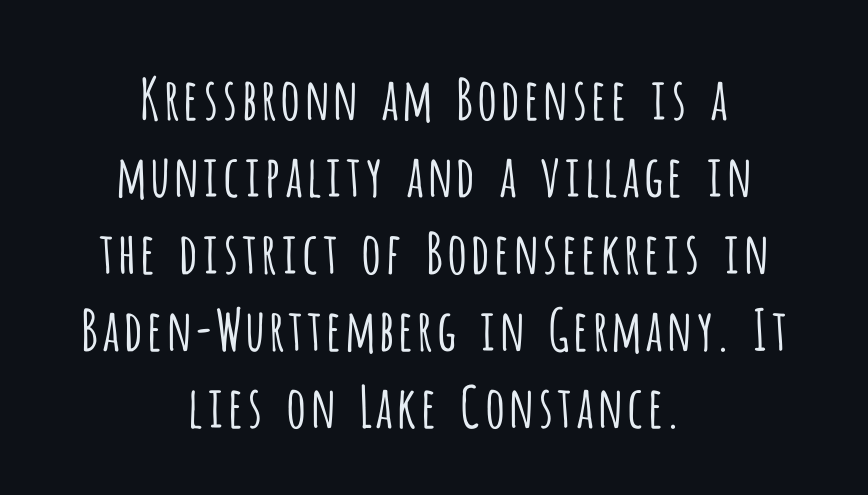
The letterforms sit shoulder to shoulder at normal distance. If you measured baseline to baseline, you'd find a middling distance. To sum up the face: it is a sans, with no serifs. The cut favours lightness, reaching ordinary text weight at its darkest. The rag falls on both sides of this text block equally.
